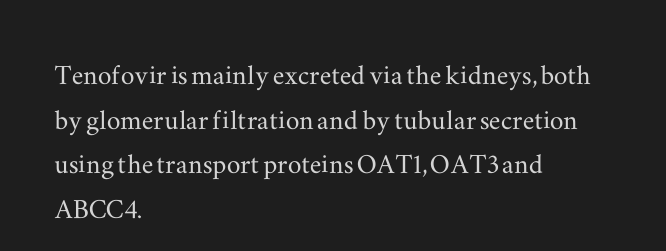
{"serif": "yes", "italic": "no", "width": "wide", "stroke_contrast": "medium", "x_height": "small", "monospaced": "no", "underline": "no", "align": "left", "line_spacing": "normal", "line_spacing_ratio": 1.31, "letter_spacing": "normal", "letter_spacing_em": 0.0, "glyph_px": 34}
